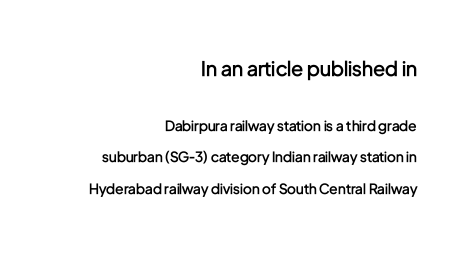
Q: Is the text bold? A: Semi-bold.
Q: Is the text italic (slanted)? A: No, it is upright.
Q: Is the text underlined? A: No.
Q: How is the paragraph aligned? A: Right-aligned.
Q: Is the spacing between letters normal or unusually wide? A: Normal.
Q: Is the spacing between lines tight, normal or loose? A: Loose.
Q: Which block of text is set in a larger size, the first (top) or the second (bottom)? A: The first (top) one.
